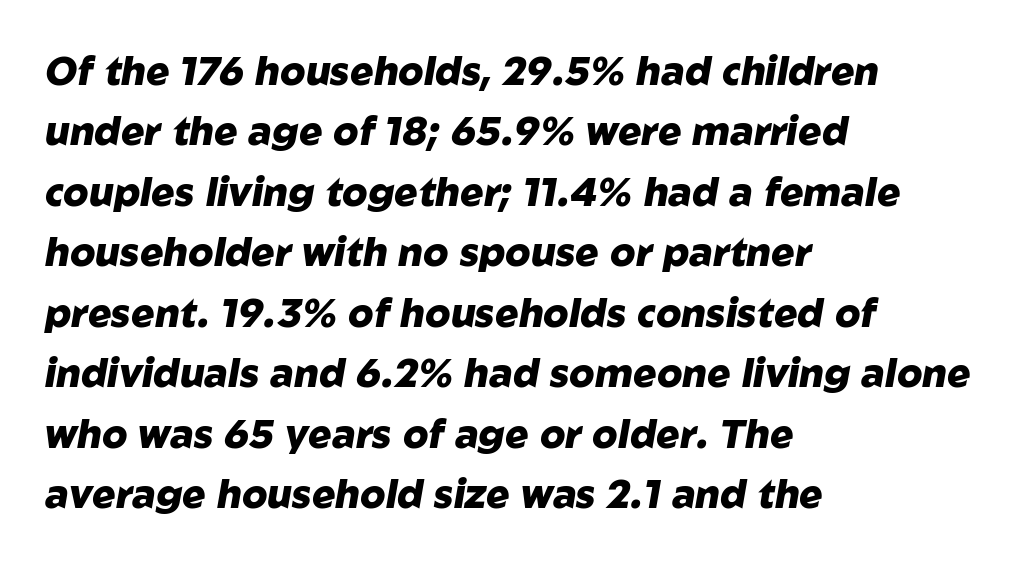
The image shows 39 px heavy type, italic (leaning right); set left-aligned, normal line spacing (1.55x), normal letter spacing, not underlined; low stroke contrast and a medium x-height.
